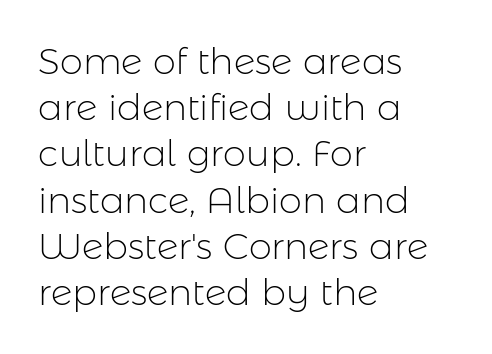
Q: Is the text bold? A: No.
Q: Is the text italic (slanted)? A: No, it is upright.
Q: Is the typeface a serif or a sans-serif typeface? A: Sans-serif.
Q: Is the text underlined? A: No.
Q: How is the paragraph aligned? A: Left-aligned.
Q: Is the spacing between letters normal or unusually wide? A: Normal.
Q: Is the spacing between lines tight, normal or loose? A: Normal.
Q: Width (condensed, normal, or wide)? A: Normal.
Q: Stroke contrast? A: Low.
Q: x-height? A: Medium.
Q: Monospaced? A: No.
